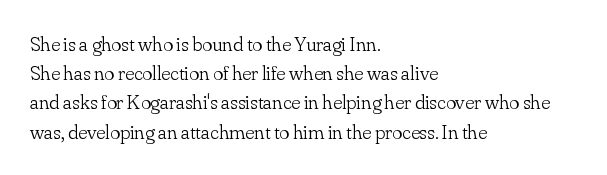
The image shows 21 px text type, upright; set left-aligned, normal line spacing (1.39x), normal letter spacing, not underlined.
